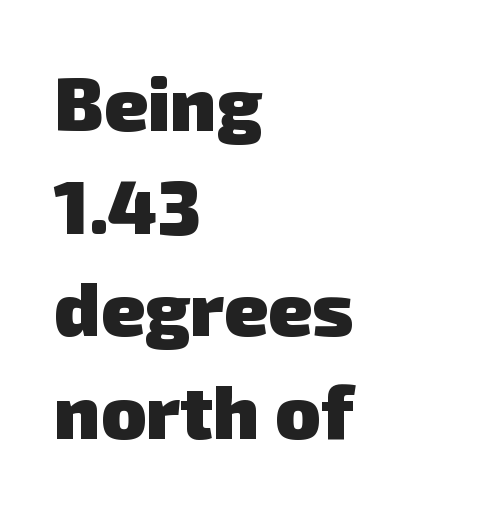
The image shows 75 px heavy sans-serif type; set left-aligned, normal line spacing (1.37x), normal letter spacing, not underlined; low stroke contrast and a medium x-height.
